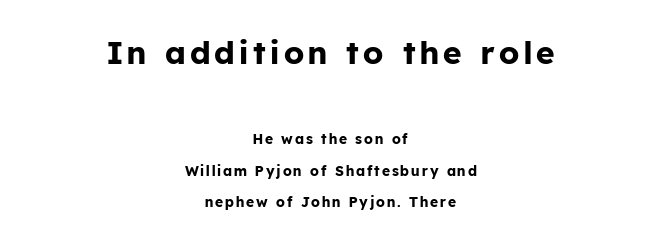
Q: Is the text bold? A: Yes.
Q: Is the text italic (slanted)? A: No, it is upright.
Q: Is the typeface a serif or a sans-serif typeface? A: Sans-serif.
Q: Is the text underlined? A: No.
Q: How is the paragraph aligned? A: Centered.
Q: Is the spacing between lines tight, normal or loose? A: Loose.
Q: Which block of text is set in a larger size, the first (top) or the second (bottom)? A: The first (top) one.
Q: Width (condensed, normal, or wide)? A: Normal.
Q: Stroke contrast? A: Low.
Q: x-height? A: Medium.
Q: Monospaced? A: No.
